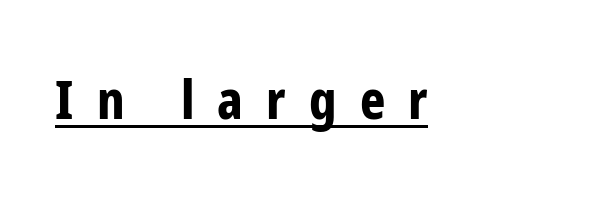
{"serif": "no", "italic": "no", "bold": "yes", "weight": "bold", "width": "condensed", "stroke_contrast": "low", "x_height": "medium", "monospaced": "no", "underline": "yes", "letter_spacing": "wide", "letter_spacing_em": 0.43, "glyph_px": 54}
